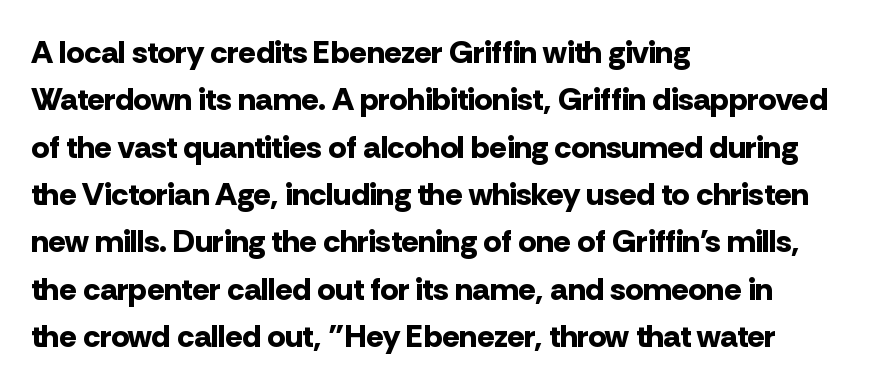
Q: Is the text bold? A: Yes.
Q: Is the text italic (slanted)? A: No, it is upright.
Q: Is the typeface a serif or a sans-serif typeface? A: Sans-serif.
Q: Is the text underlined? A: No.
Q: How is the paragraph aligned? A: Left-aligned.
Q: Is the spacing between letters normal or unusually wide? A: Normal.
Q: Is the spacing between lines tight, normal or loose? A: Normal.
Q: Width (condensed, normal, or wide)? A: Normal.
Q: Stroke contrast? A: Low.
Q: x-height? A: Medium.
Q: Monospaced? A: No.
